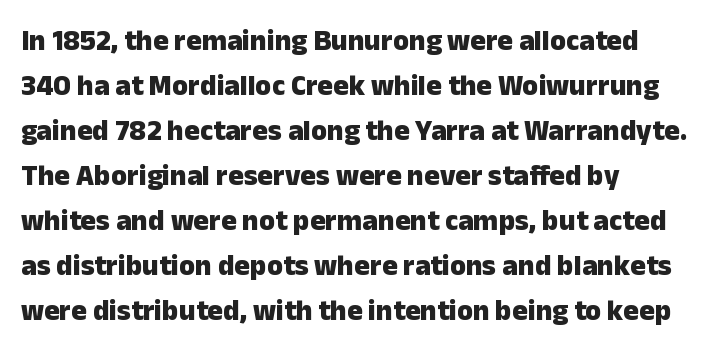
The image shows 29 px heavy sans-serif type, upright; set left-aligned, normal line spacing (1.55x), normal letter spacing, not underlined; low stroke contrast and a medium x-height.
